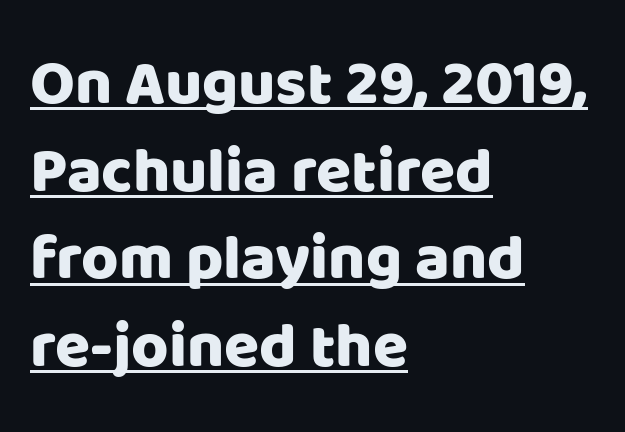
The axis of the letterforms is exactly vertical. Each letter keeps its own natural width here, so spacing adapts to shape. Default kerning and tracking; the words read as compact shapes. The text was rendered using a sans face with plain stroke endings. A typographer would call this underscored text. A student would call this left alignment; a typographer would say flush left, rag right.
